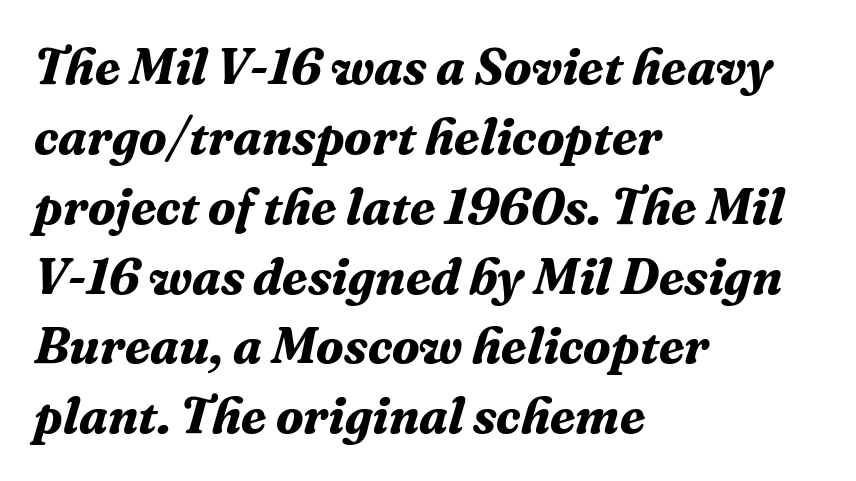
Caption: multi-line text, flush left, ragged right. Character widths vary here, with narrow letters taking less room than wide ones. A serif font was chosen for this passage. Baseline-to-baseline distance is the conventional proportion of letter height.
